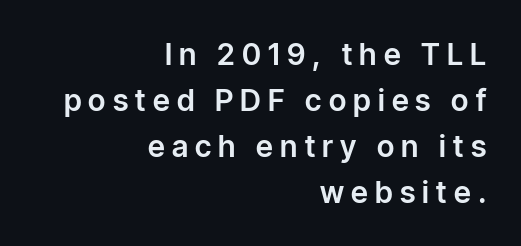
The image shows 30 px sans-serif type, upright; set right-aligned, normal line spacing (1.53x), unusually wide letter spacing (+0.24 em), not underlined; low stroke contrast and a medium x-height.
